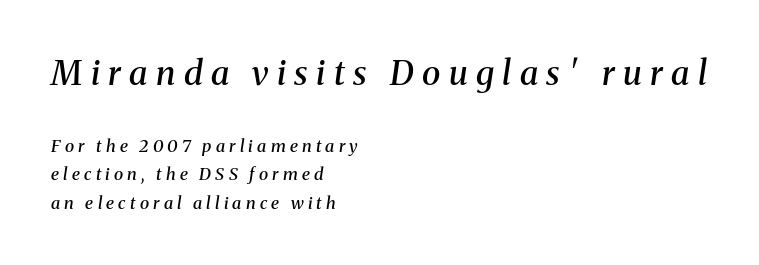
This is oblique type, the kind used for emphasis or titles. Proportional: the letters do not fall into vertical columns. Underline: absent. The rendering inserts visible extra space after every character.
